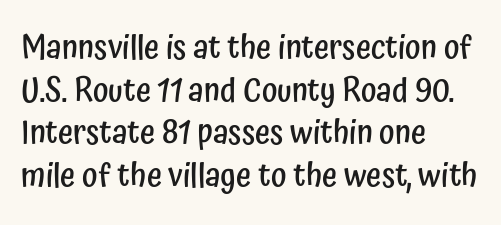
{"serif": "no", "italic": "no", "bold": "semi", "weight": "semibold", "width": "condensed", "stroke_contrast": "low", "x_height": "medium", "monospaced": "no", "underline": "no", "align": "left", "line_spacing": "normal", "line_spacing_ratio": 1.29, "letter_spacing": "normal", "letter_spacing_em": 0.0, "glyph_px": 33}
